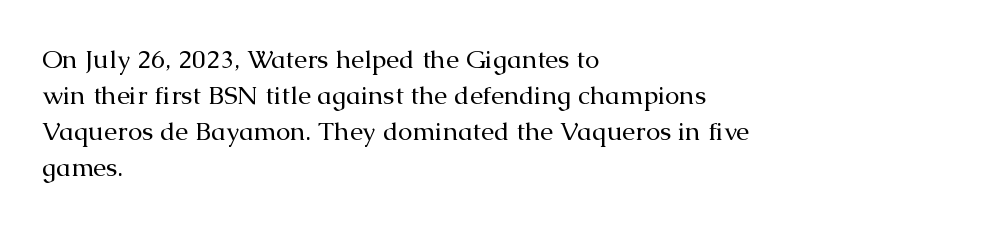
Q: Is the text bold? A: No.
Q: Is the text italic (slanted)? A: No, it is upright.
Q: Is the text underlined? A: No.
Q: How is the paragraph aligned? A: Left-aligned.
Q: Is the spacing between letters normal or unusually wide? A: Normal.
Q: Is the spacing between lines tight, normal or loose? A: Normal.
